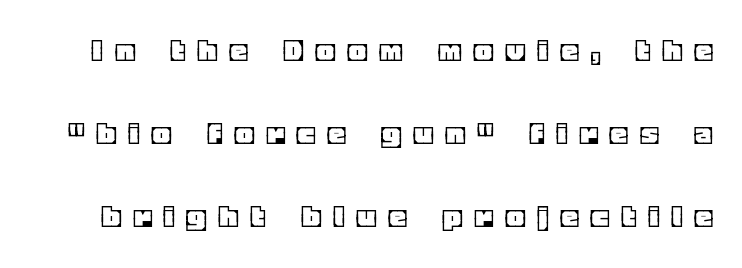
The font's upright variant was chosen for this text. The baseline area is clear. Look at the tracking — it's clearly loosened, letters drifting apart. Spacing verdict: proportional, widths tailored to each character. Vertically, the passage feels expansive, rows floating well apart.
